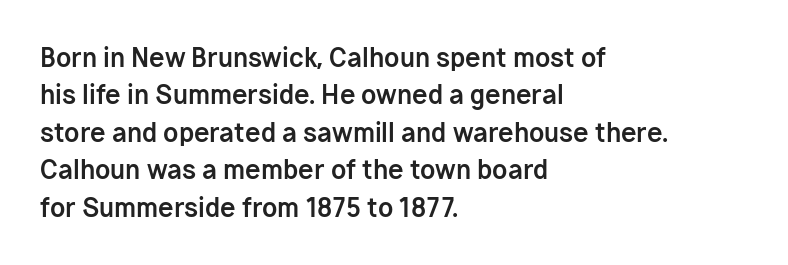
Q: Is the text bold? A: Yes.
Q: Is the text italic (slanted)? A: No, it is upright.
Q: Is the text underlined? A: No.
Q: How is the paragraph aligned? A: Left-aligned.
Q: Is the spacing between letters normal or unusually wide? A: Normal.
Q: Is the spacing between lines tight, normal or loose? A: Normal.
